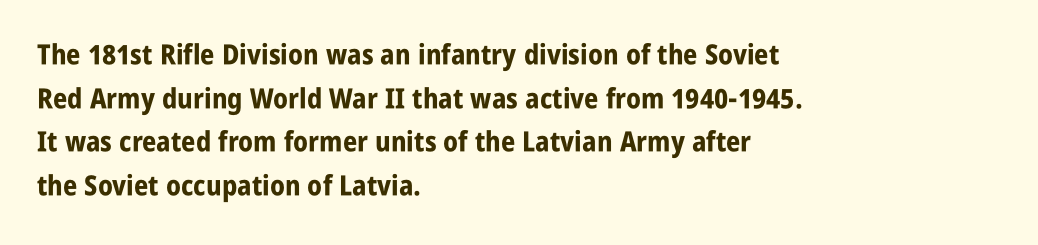
{"serif": "no", "italic": "no", "bold": "yes", "weight": "bold", "width": "condensed", "stroke_contrast": "low", "x_height": "large", "monospaced": "no", "underline": "no", "align": "left", "line_spacing": "normal", "line_spacing_ratio": 1.56, "letter_spacing": "normal", "letter_spacing_em": 0.0, "glyph_px": 28}
